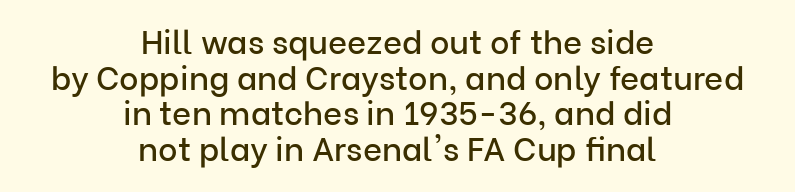
Q: Is the text italic (slanted)? A: No, it is upright.
Q: Is the typeface a serif or a sans-serif typeface? A: Sans-serif.
Q: Is the text underlined? A: No.
Q: How is the paragraph aligned? A: Centered.
Q: Is the spacing between letters normal or unusually wide? A: Normal.
Q: Is the spacing between lines tight, normal or loose? A: Tight.
Q: Width (condensed, normal, or wide)? A: Normal.
Q: Stroke contrast? A: Low.
Q: x-height? A: Medium.
Q: Monospaced? A: No.
